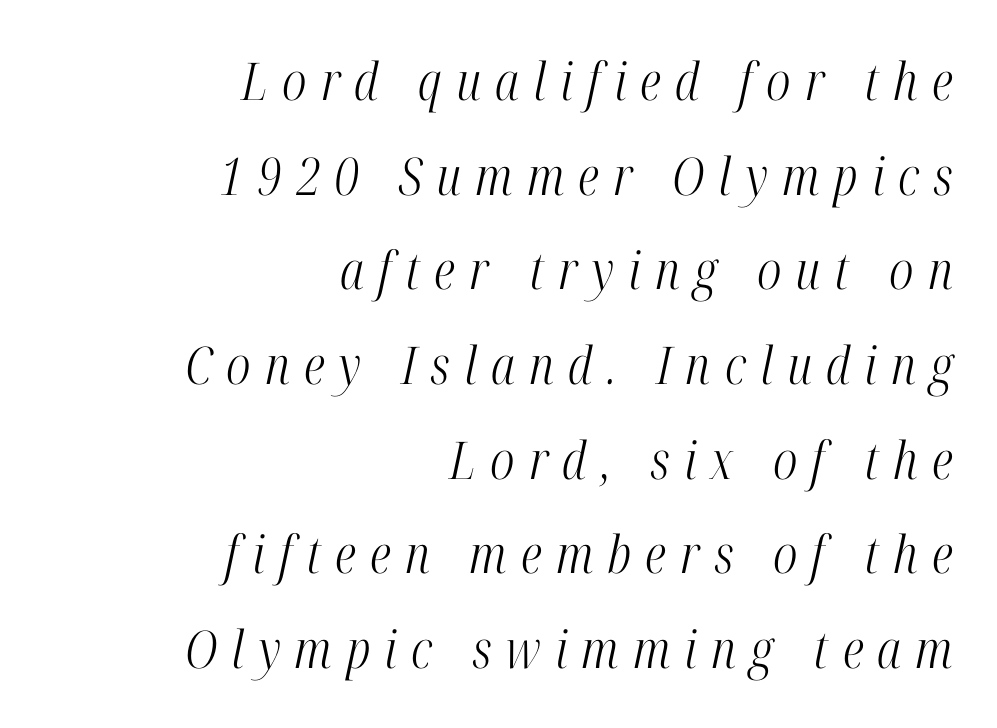
The image shows 52 px light, condensed serif type, italic (leaning right); set right-aligned, line spacing 1.82x, unusually wide letter spacing (+0.27 em), not underlined; high stroke contrast and a medium x-height.
